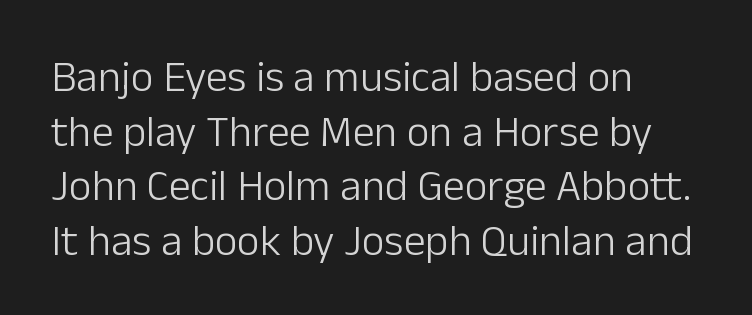
Q: Is the text bold? A: No.
Q: Is the text italic (slanted)? A: No, it is upright.
Q: Is the typeface a serif or a sans-serif typeface? A: Sans-serif.
Q: Is the text underlined? A: No.
Q: How is the paragraph aligned? A: Left-aligned.
Q: Is the spacing between letters normal or unusually wide? A: Normal.
Q: Width (condensed, normal, or wide)? A: Normal.
Q: Stroke contrast? A: Low.
Q: x-height? A: Medium.
Q: Monospaced? A: No.
